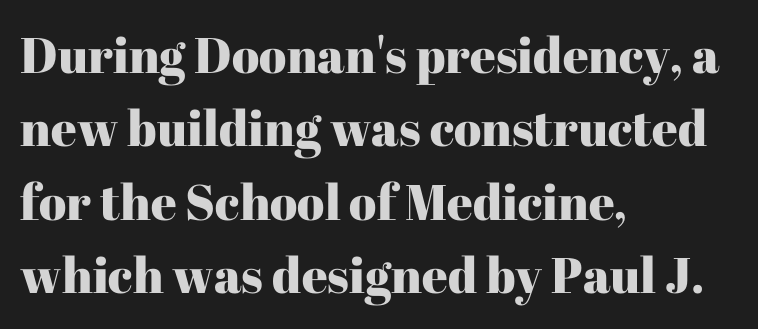
The image shows 50 px serif type, upright; set left-aligned, normal line spacing (1.47x), normal letter spacing, not underlined; high stroke contrast and a medium x-height.
